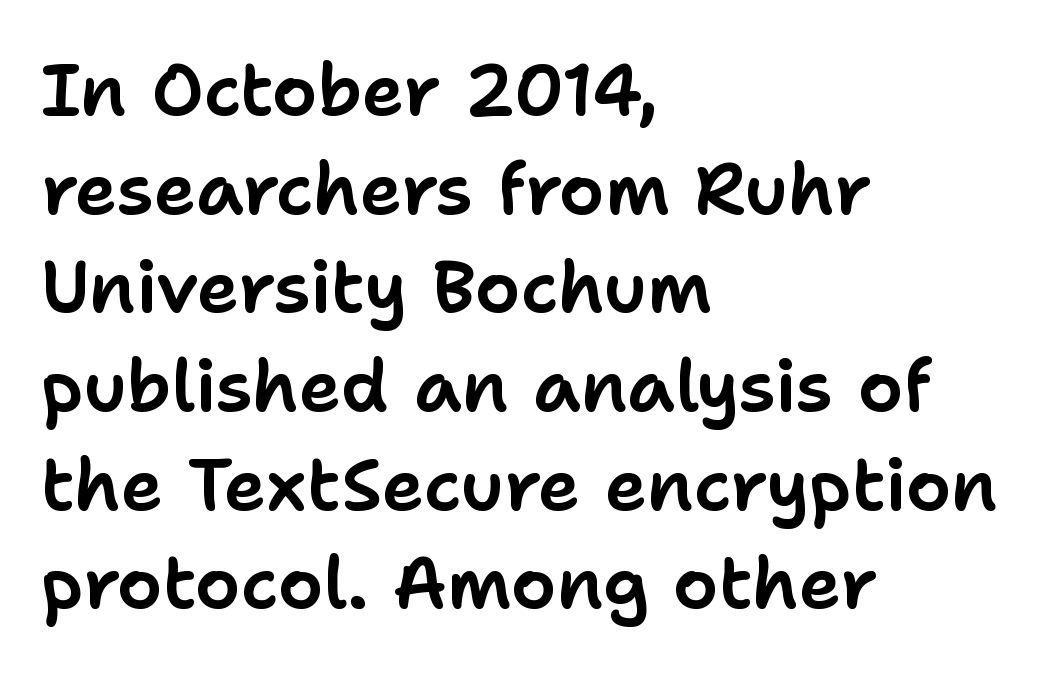
There is no visible air inserted between adjacent glyphs. Check the space under the baseline: it is left empty. Character widths vary here, with narrow letters taking less room than wide ones. Each line starts at the same left margin while the right side varies. Regarding leading, the lines here are spaced in the standard way. A typesetter would mark this as roman, not italic.
